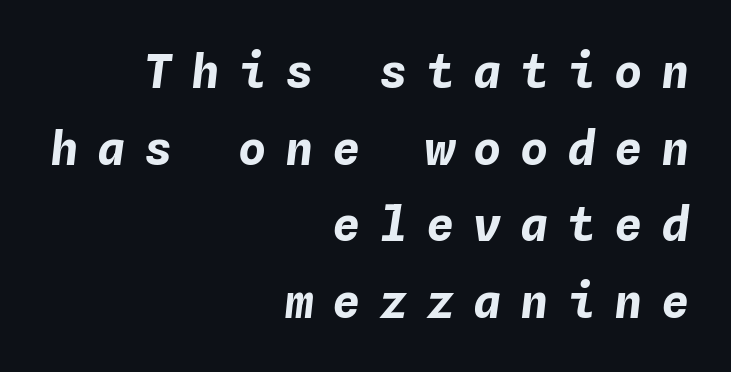
{"italic": "yes", "lean": "right", "slant_degrees": 4, "bold": "yes", "weight": "bold", "width": "normal", "stroke_contrast": "low", "x_height": "medium", "monospaced": "yes", "underline": "no", "align": "right", "line_spacing": "normal", "line_spacing_ratio": 1.63, "letter_spacing": "wide", "letter_spacing_em": 0.4, "glyph_px": 47}
